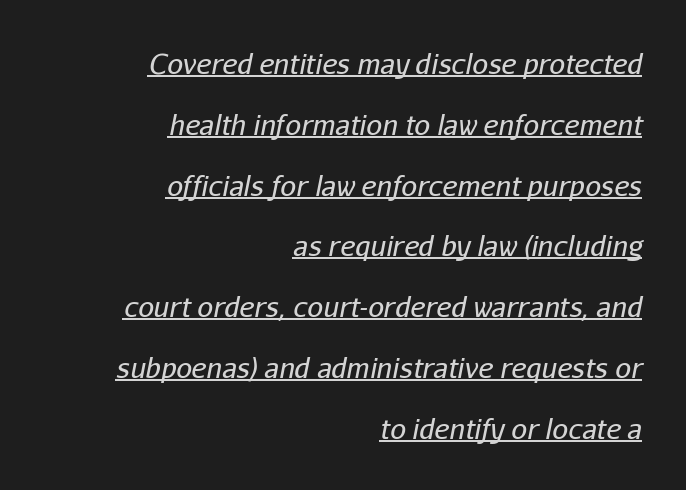
{"italic": "yes", "lean": "right", "slant_degrees": 11, "bold": "no", "weight": "regular", "width": "normal", "stroke_contrast": "low", "x_height": "medium", "monospaced": "no", "underline": "yes", "align": "right", "line_spacing": "loose", "line_spacing_ratio": 2.17, "letter_spacing": "normal", "letter_spacing_em": 0.0, "glyph_px": 28}
